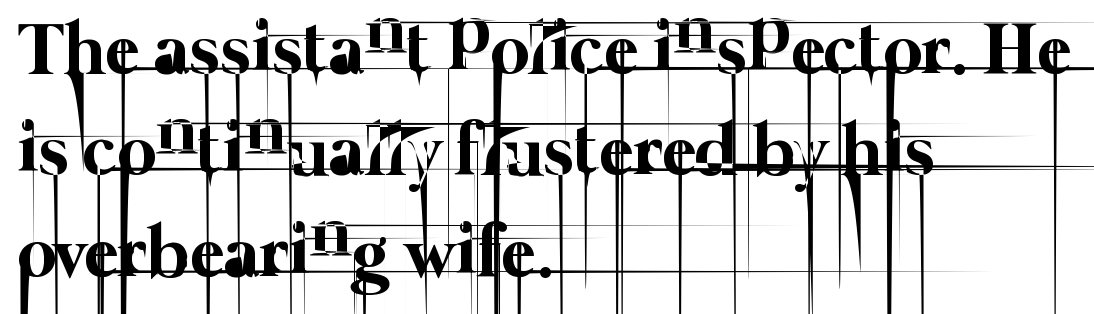
Horizontal alignment here is leftward, the default for most running prose. Note the varied advance widths — an 'i' is clearly narrower than an 'm'. The passage shown is not bold in any degree. Check the space under the baseline: it is left empty. No extra tracking has been applied to these lines.
